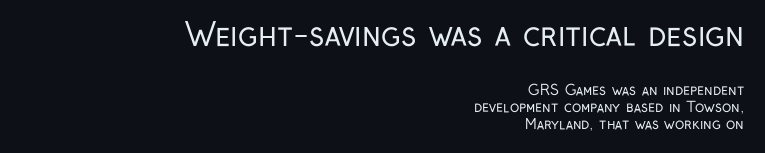
{"serif": "no", "italic": "no", "bold": "no", "weight": "regular", "width": "condensed", "stroke_contrast": "low", "x_height": "medium", "monospaced": "no", "underline": "no", "align": "right", "line_spacing_ratio": 1.2, "letter_spacing": "normal", "letter_spacing_em": 0.0, "larger_block": "first", "size_ratio": 2.21, "glyph_px": 31}
